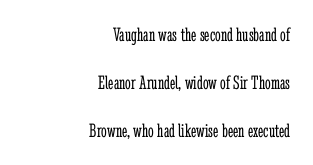
{"italic": "no", "bold": "no", "underline": "no", "align": "right", "line_spacing": "loose", "line_spacing_ratio": 2.4, "letter_spacing": "normal", "letter_spacing_em": 0.0, "glyph_px": 20}
